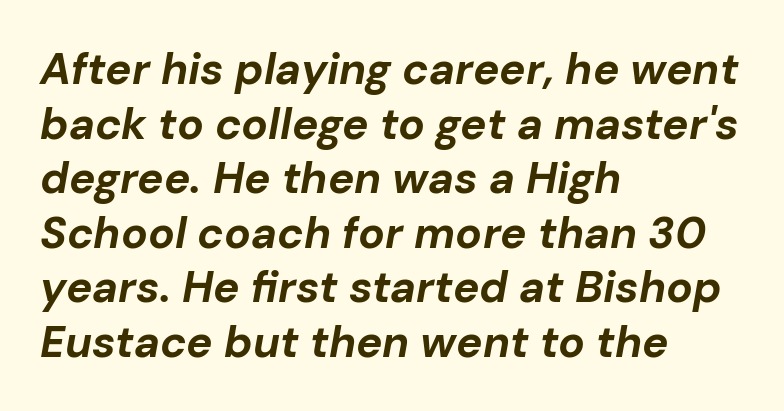
Q: Is the text bold? A: Yes.
Q: Is the text italic (slanted)? A: Yes, it leans right by about 10 degrees.
Q: Is the text underlined? A: No.
Q: How is the paragraph aligned? A: Left-aligned.
Q: Is the spacing between letters normal or unusually wide? A: Normal.
Q: Width (condensed, normal, or wide)? A: Normal.
Q: Stroke contrast? A: Low.
Q: x-height? A: Medium.
Q: Monospaced? A: No.
